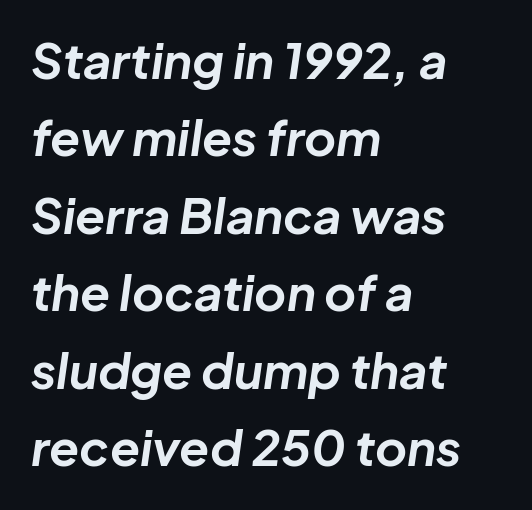
Caption: multi-line text, flush left, ragged right. A clean baseline with only descenders dipping below it. The font is running at its bold setting. In terms of letterspacing, this is plain default setting. Do the characters align in a grid? No, the font is proportional. Italic? Definitely — the glyphs are oblique.
